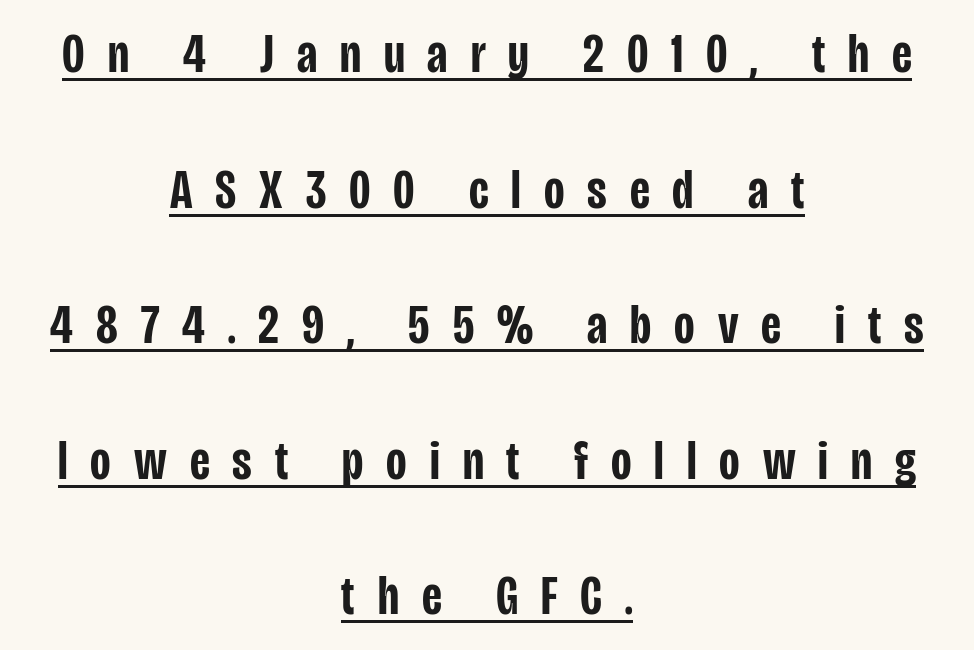
The lines are quadded center. Notice the strokes are somewhat thickened but not fully heavy: this is a semibold. Underlining? Definitely there. Spacing verdict: proportional, widths tailored to each character.
